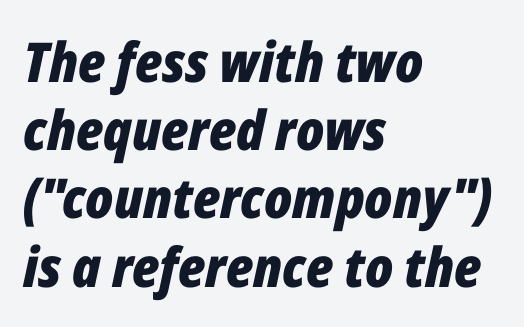
The image shows 55 px bold, condensed type, italic (leaning right); set left-aligned, line spacing 1.24x, normal letter spacing, not underlined; low stroke contrast and a medium x-height.
